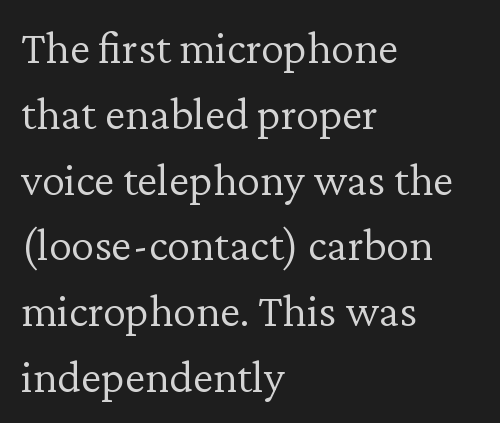
{"serif": "yes", "italic": "no", "bold": "no", "weight": "light", "width": "normal", "stroke_contrast": "low", "x_height": "medium", "monospaced": "no", "underline": "no", "align": "left", "line_spacing": "normal", "line_spacing_ratio": 1.43, "letter_spacing": "normal", "letter_spacing_em": 0.0, "glyph_px": 46}
